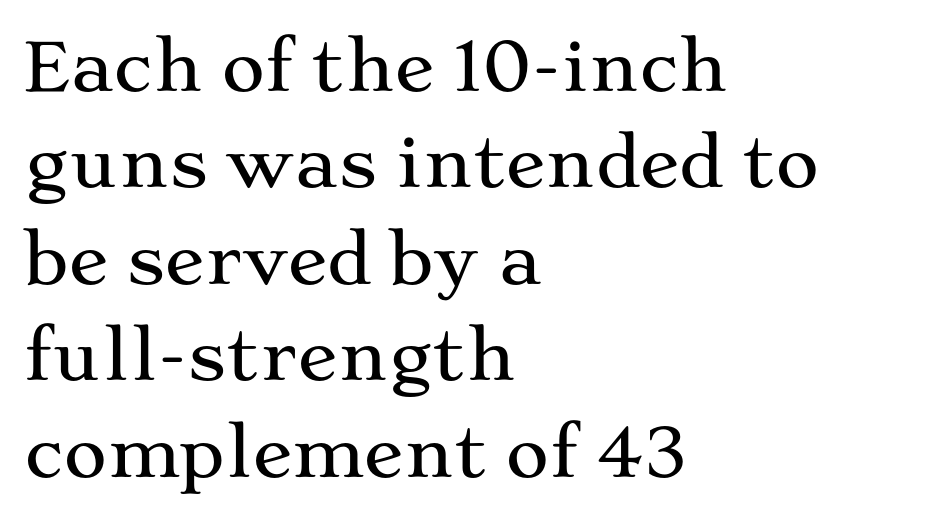
The image shows 67 px wide serif type, upright; set left-aligned, normal line spacing (1.44x), normal letter spacing, not underlined; medium stroke contrast and a medium x-height.
